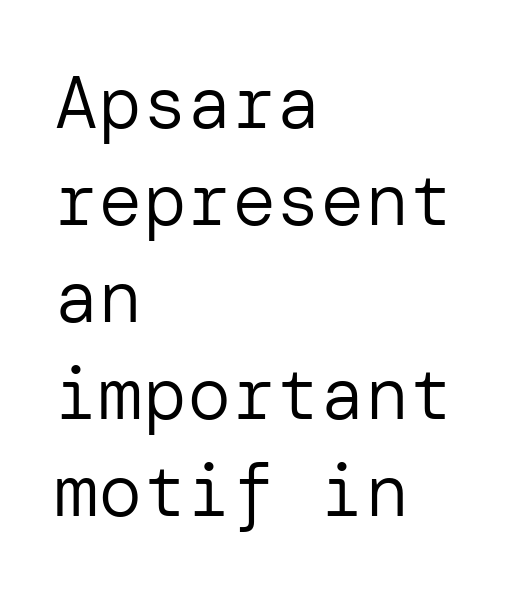
The image shows 74 px regular-weight sans-serif type, upright; set left-aligned, normal line spacing (1.31x), normal letter spacing, not underlined; low stroke contrast and a medium x-height.
